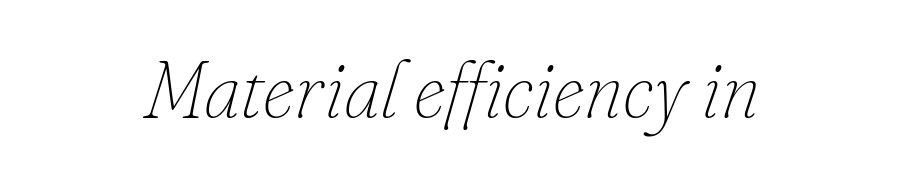
{"italic": "yes", "lean": "right", "slant_degrees": 16, "bold": "no", "weight": "thin", "width": "normal", "stroke_contrast": "low", "x_height": "small", "monospaced": "no", "underline": "no", "align": "center", "letter_spacing": "normal", "letter_spacing_em": 0.0, "glyph_px": 80}
